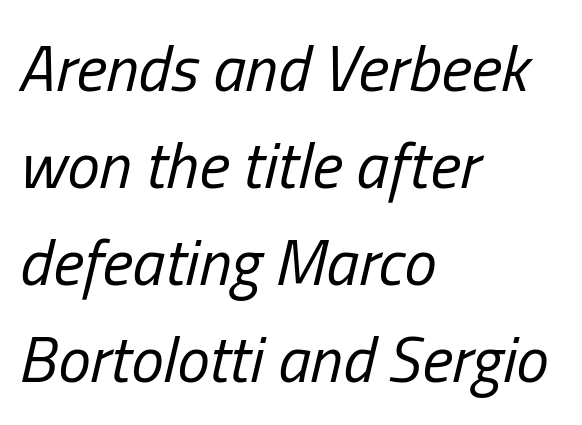
Q: Is the text bold? A: No.
Q: Is the text italic (slanted)? A: Yes, it leans right by about 13 degrees.
Q: Is the text underlined? A: No.
Q: How is the paragraph aligned? A: Left-aligned.
Q: Is the spacing between letters normal or unusually wide? A: Normal.
Q: Is the spacing between lines tight, normal or loose? A: Normal.
Q: Width (condensed, normal, or wide)? A: Condensed.
Q: Stroke contrast? A: Low.
Q: x-height? A: Medium.
Q: Monospaced? A: No.
